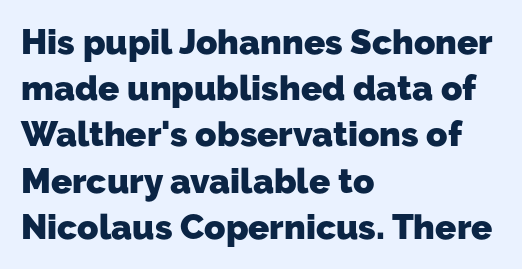
{"serif": "no", "bold": "yes", "weight": "heavy", "width": "normal", "stroke_contrast": "low", "x_height": "medium", "monospaced": "no", "underline": "no", "align": "left", "line_spacing": "normal", "line_spacing_ratio": 1.32, "letter_spacing": "normal", "letter_spacing_em": 0.0, "glyph_px": 35}
